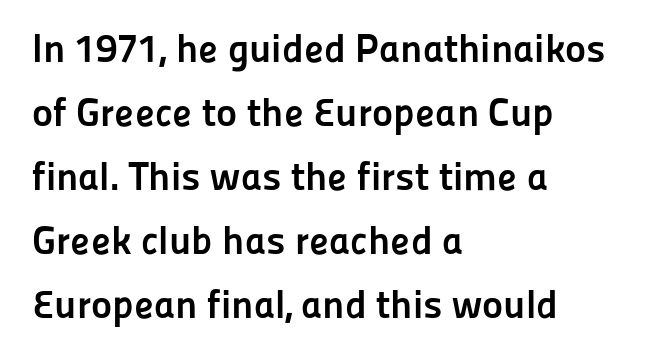
The image shows 40 px semibold sans-serif type, upright; set left-aligned, normal line spacing (1.6x), normal letter spacing, not underlined; low stroke contrast and a medium x-height.
